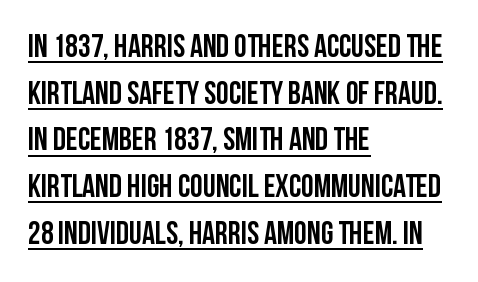
The face used here is rendered with its standard letterfit. Every row of glyphs begins at an identical x-position on the left. The axis of the letterforms is exactly vertical. Caption: lettering with a line underneath. The rendering shows plain stroke endings on the letterforms — a sans-serif design.
